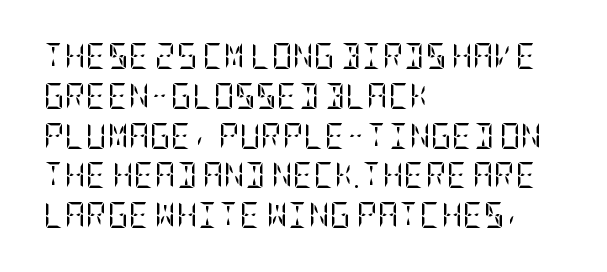
Nobody touched the tracking dial on this one. Line starts are locked; line ends wander. The block of text has a typical density, with ordinary space between rows. The glyphs are unaccompanied by any horizontal stroke below them. Notice how the stems are strictly vertical — no italics here. These glyphs show unthickened strokes, regular width or finer.
